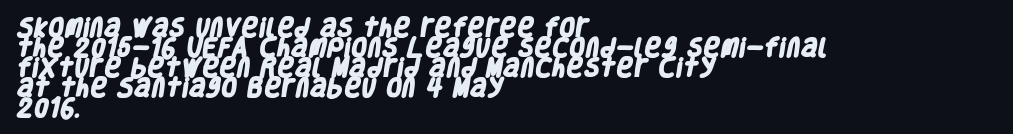
Line beginnings align vertically; line endings do not. Plenty of ink on the page — the face is bold. Successive baselines arrive quickly, one right under another. The zone under the glyphs is completely vacant.
